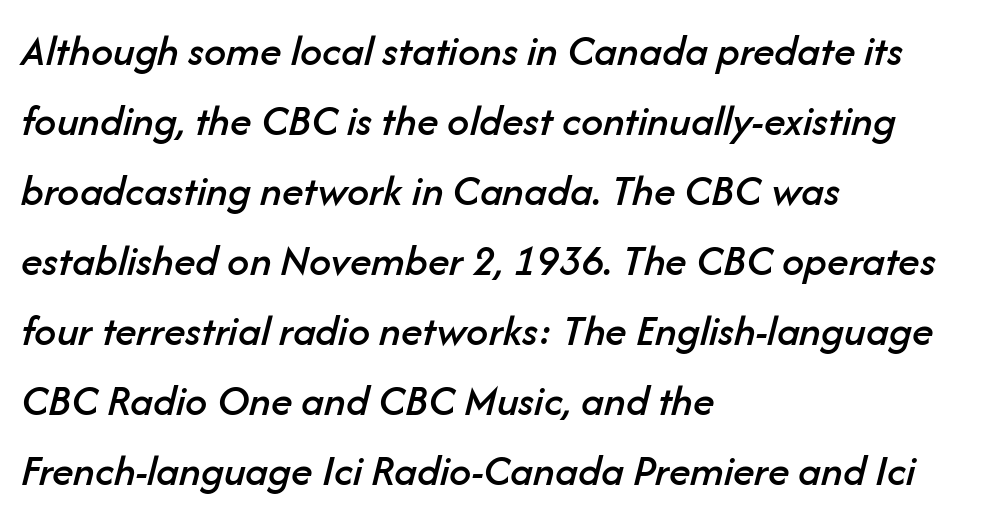
The image shows 44 px text type, italic (leaning right); set left-aligned, normal line spacing (1.59x), normal letter spacing, not underlined; low stroke contrast and a medium x-height.
